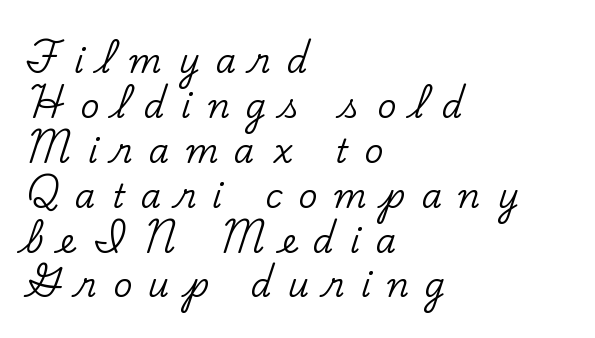
Q: Is the text italic (slanted)? A: Yes.
Q: Is the typeface a serif or a sans-serif typeface? A: Serif.
Q: Is the text underlined? A: No.
Q: How is the paragraph aligned? A: Left-aligned.
Q: Is the spacing between letters normal or unusually wide? A: Unusually wide.
Q: Is the spacing between lines tight, normal or loose? A: Normal.
Q: Width (condensed, normal, or wide)? A: Normal.
Q: Stroke contrast? A: Low.
Q: x-height? A: Small.
Q: Monospaced? A: No.
